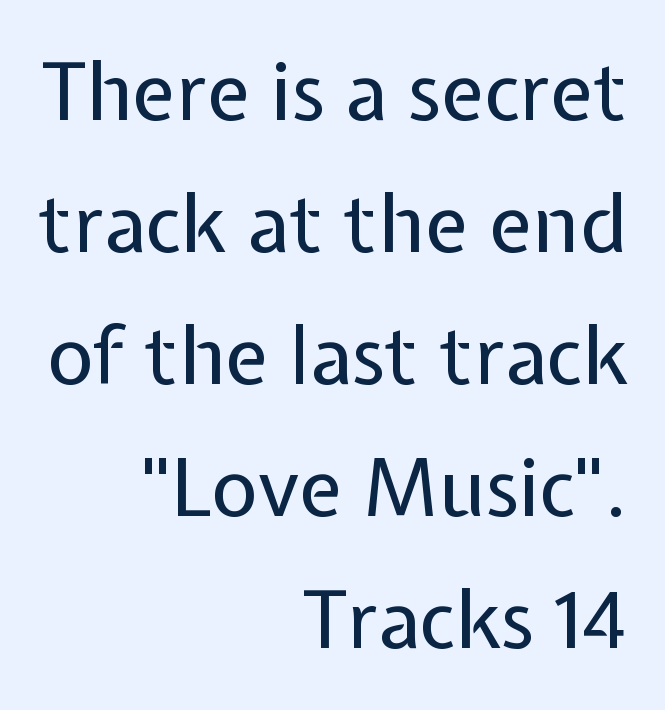
The image shows 80 px regular-weight sans-serif type, upright; set right-aligned, normal line spacing (1.65x), normal letter spacing, not underlined; low stroke contrast and a medium x-height.
